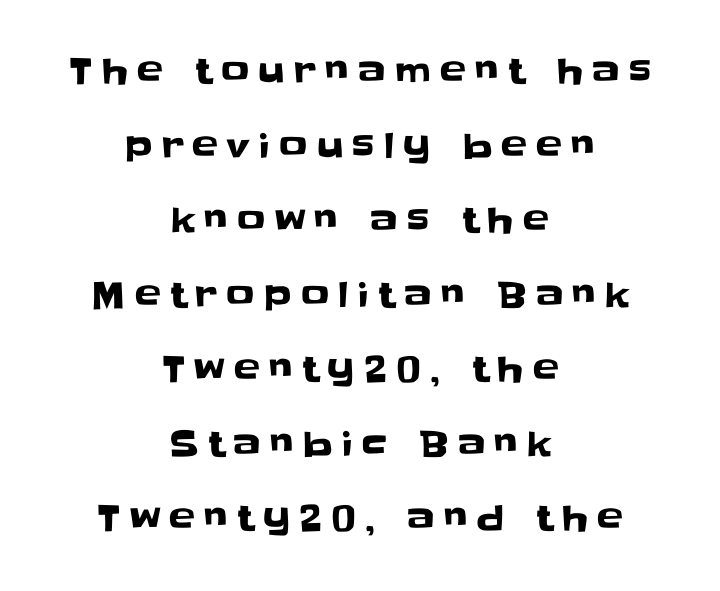
Q: Is the text italic (slanted)? A: No, it is upright.
Q: Is the typeface a serif or a sans-serif typeface? A: Sans-serif.
Q: Is the text underlined? A: No.
Q: How is the paragraph aligned? A: Centered.
Q: Is the spacing between letters normal or unusually wide? A: Unusually wide.
Q: Is the spacing between lines tight, normal or loose? A: Loose.
Q: Width (condensed, normal, or wide)? A: Normal.
Q: Stroke contrast? A: Low.
Q: x-height? A: Large.
Q: Monospaced? A: No.
